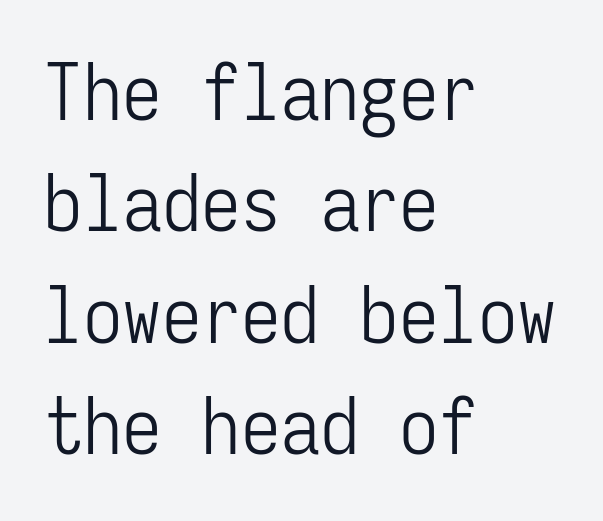
The image shows 79 px light, condensed sans-serif type, upright, monospaced; set left-aligned, normal line spacing (1.41x), normal letter spacing, not underlined; low stroke contrast and a medium x-height.
